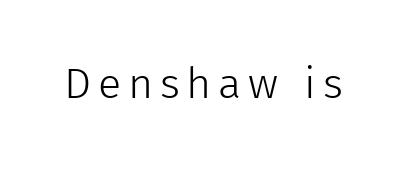
{"serif": "no", "italic": "no", "bold": "no", "weight": "light", "width": "normal", "x_height": "medium", "monospaced": "no", "underline": "no", "glyph_px": 43}
